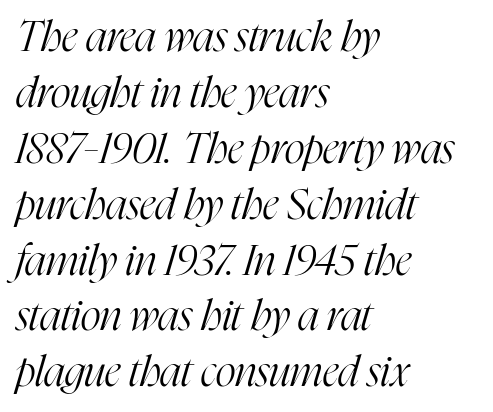
The image shows 43 px light, condensed serif type, italic (leaning right); set left-aligned, normal line spacing (1.3x), normal letter spacing, not underlined; high stroke contrast and a medium x-height.
